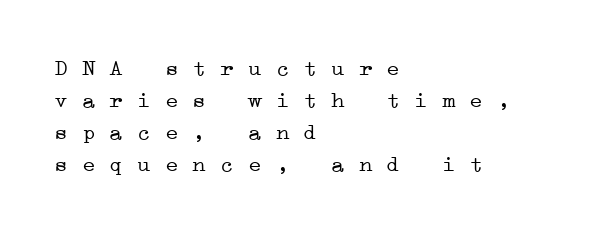
The typesetter chose a ragged-right arrangement here. Compared with typical paragraphs, the rows here are spaced about the same. Look at the tracking — it's just the regular setting, nothing added. The space beneath each line is pristine and unruled. Caption: face not bold, strokes unweighted.
